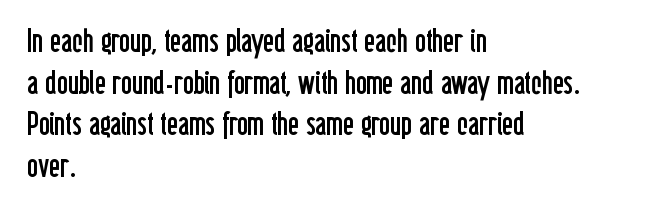
Q: Is the text bold? A: No.
Q: Is the text italic (slanted)? A: No, it is upright.
Q: Is the typeface a serif or a sans-serif typeface? A: Sans-serif.
Q: Is the text underlined? A: No.
Q: How is the paragraph aligned? A: Left-aligned.
Q: Is the spacing between letters normal or unusually wide? A: Normal.
Q: Is the spacing between lines tight, normal or loose? A: Normal.
Q: Width (condensed, normal, or wide)? A: Condensed.
Q: Stroke contrast? A: Low.
Q: x-height? A: Medium.
Q: Monospaced? A: No.
